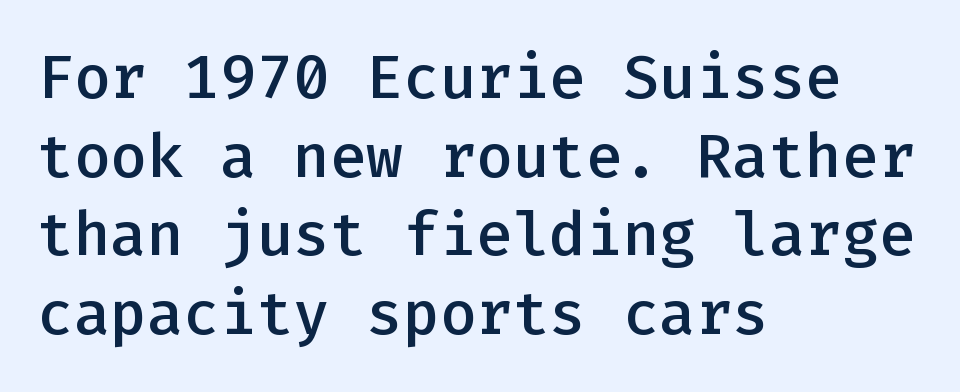
The rendering keeps characters at their native spacing. Think of a typewriter: that constant character pitch is what you see here. These lines were composed using upright roman letters. The lines in this sample share a left origin and differ only in where they stop. Is the type bold? Partly — it's a semibold, heavier than regular but not fully bold. Regular leading.
